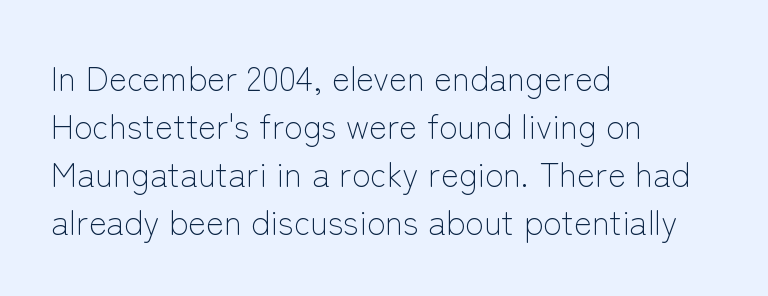
Look at the bottom of the vertical strokes: they stop flat, with no serifs. Just letters on the line, the space beneath them empty. Varying glyph widths throughout — classic text-font behaviour. Left-aligned paragraph, ragged on the right. Short note: letters normally spaced. The typesetting does not lean heavy: it is not bold.
